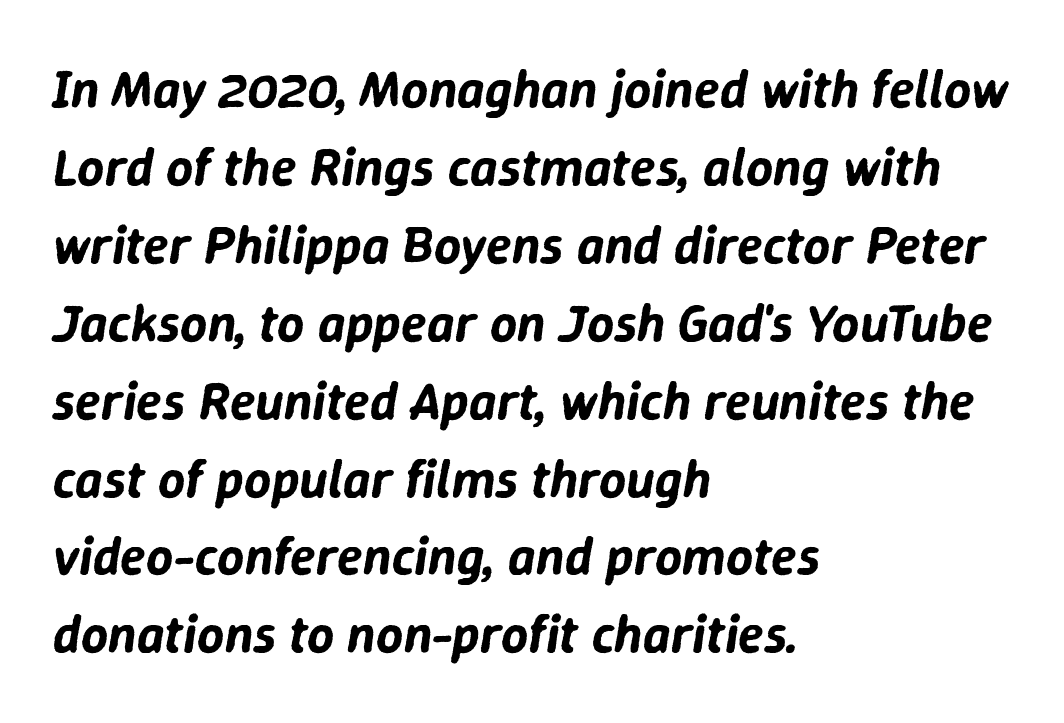
Q: Is the text italic (slanted)? A: Yes, it leans right by about 9 degrees.
Q: Is the text underlined? A: No.
Q: How is the paragraph aligned? A: Left-aligned.
Q: Is the spacing between letters normal or unusually wide? A: Normal.
Q: Is the spacing between lines tight, normal or loose? A: Normal.
Q: Width (condensed, normal, or wide)? A: Normal.
Q: Stroke contrast? A: Low.
Q: x-height? A: Medium.
Q: Monospaced? A: No.
